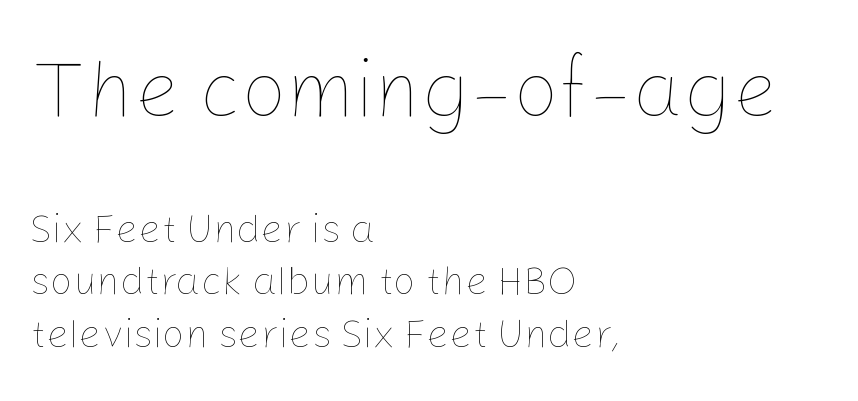
Q: Is the text bold? A: No.
Q: Is the text italic (slanted)? A: No, it is upright.
Q: Is the text underlined? A: No.
Q: How is the paragraph aligned? A: Left-aligned.
Q: Is the spacing between letters normal or unusually wide? A: Normal.
Q: Is the spacing between lines tight, normal or loose? A: Normal.
Q: Which block of text is set in a larger size, the first (top) or the second (bottom)? A: The first (top) one.
Q: Width (condensed, normal, or wide)? A: Normal.
Q: Stroke contrast? A: Low.
Q: x-height? A: Medium.
Q: Monospaced? A: No.
